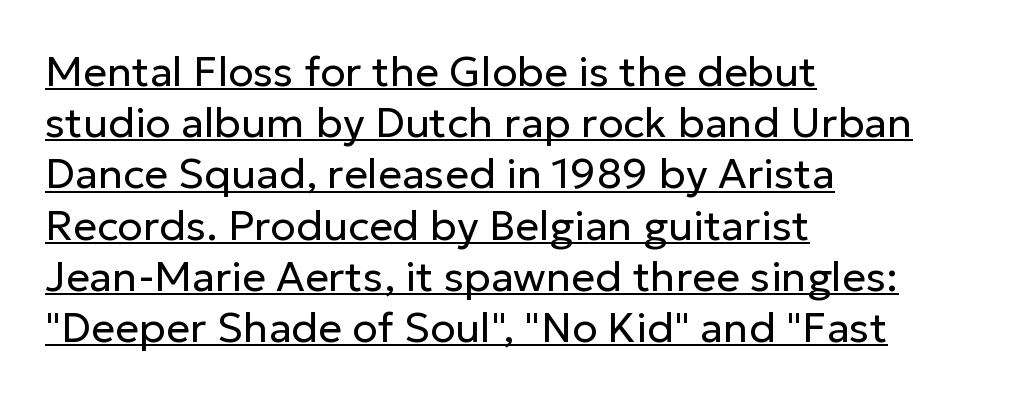
What decoration does the sample have? An underline. Here the designer chose a conventional face with non-uniform glyph widths. When letters stand straight like this, we call the style roman or upright. Reading down the block, your eye returns to a fixed left position each line. Caption: standard tracking, unaltered.
